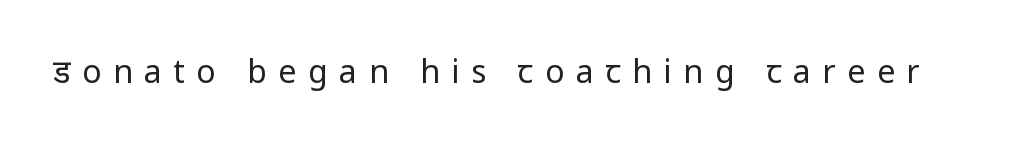
Q: Is the text bold? A: No.
Q: Is the text italic (slanted)? A: No, it is upright.
Q: Is the typeface a serif or a sans-serif typeface? A: Sans-serif.
Q: Is the text underlined? A: No.
Q: Is the spacing between letters normal or unusually wide? A: Unusually wide.
Q: Width (condensed, normal, or wide)? A: Normal.
Q: Stroke contrast? A: Low.
Q: x-height? A: Medium.
Q: Monospaced? A: No.
